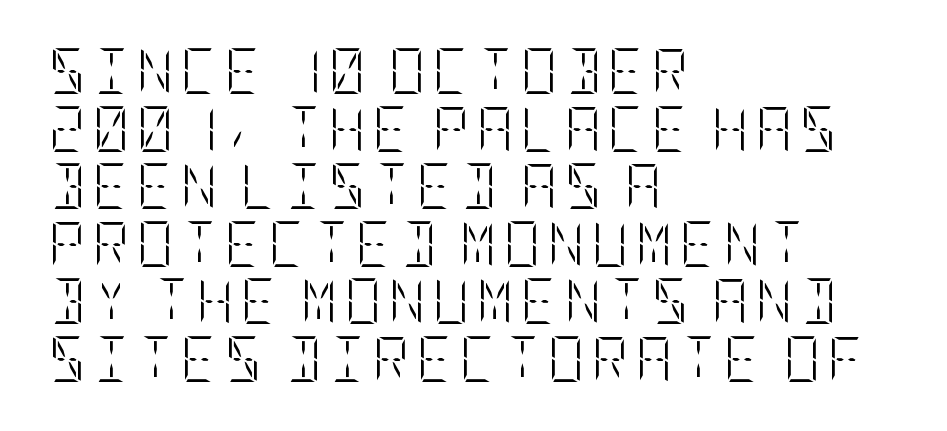
The image shows 45 px light, condensed type, upright; set left-aligned, normal line spacing (1.28x), not underlined; low stroke contrast and a large x-height.
